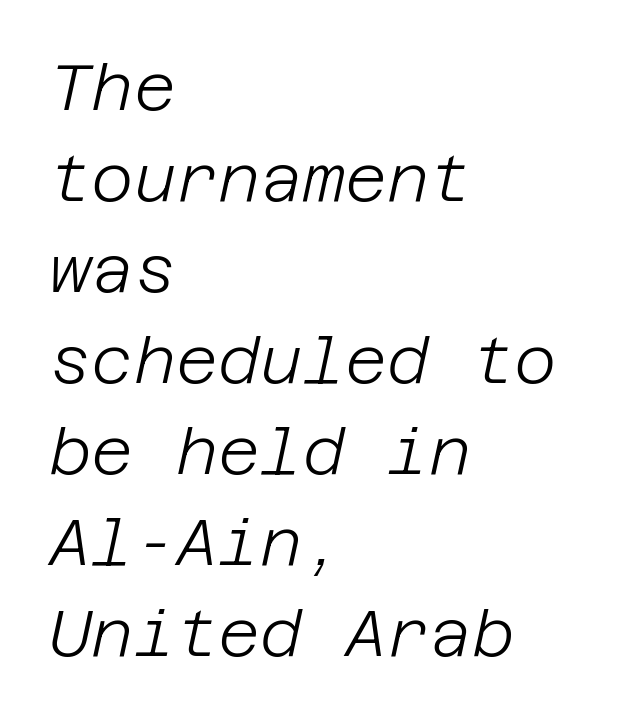
{"italic": "yes", "lean": "right", "slant_degrees": 12, "bold": "no", "weight": "light", "width": "normal", "stroke_contrast": "low", "x_height": "large", "underline": "no", "align": "left", "line_spacing": "normal", "line_spacing_ratio": 1.4, "letter_spacing": "normal", "letter_spacing_em": 0.0, "glyph_px": 65}
